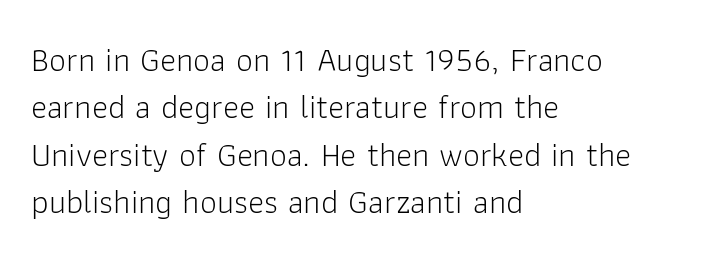
Q: Is the text bold? A: No.
Q: Is the text italic (slanted)? A: No, it is upright.
Q: Is the typeface a serif or a sans-serif typeface? A: Sans-serif.
Q: Is the text underlined? A: No.
Q: How is the paragraph aligned? A: Left-aligned.
Q: Is the spacing between letters normal or unusually wide? A: Normal.
Q: Is the spacing between lines tight, normal or loose? A: Normal.
Q: Width (condensed, normal, or wide)? A: Normal.
Q: Stroke contrast? A: Low.
Q: x-height? A: Medium.
Q: Monospaced? A: No.
